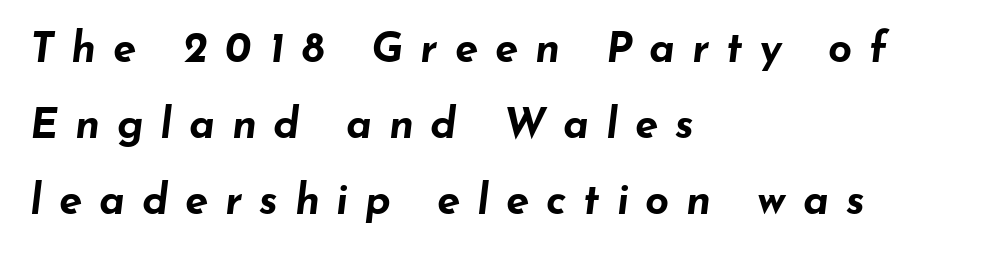
Q: Is the text bold? A: Yes.
Q: Is the text italic (slanted)? A: Yes, it leans right by about 7 degrees.
Q: Is the text underlined? A: No.
Q: How is the paragraph aligned? A: Left-aligned.
Q: Is the spacing between letters normal or unusually wide? A: Unusually wide.
Q: Width (condensed, normal, or wide)? A: Wide.
Q: Stroke contrast? A: Low.
Q: x-height? A: Small.
Q: Monospaced? A: No.
